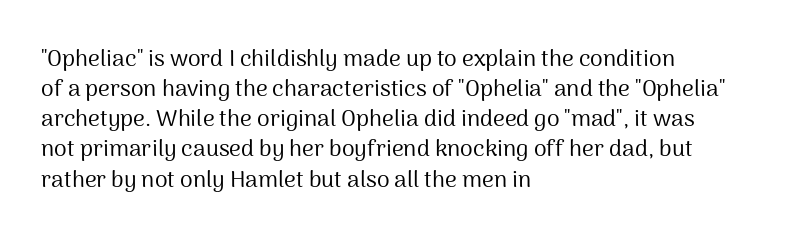
Q: Is the text bold? A: No.
Q: Is the text italic (slanted)? A: No, it is upright.
Q: Is the text underlined? A: No.
Q: How is the paragraph aligned? A: Left-aligned.
Q: Is the spacing between letters normal or unusually wide? A: Normal.
Q: Is the spacing between lines tight, normal or loose? A: Normal.
